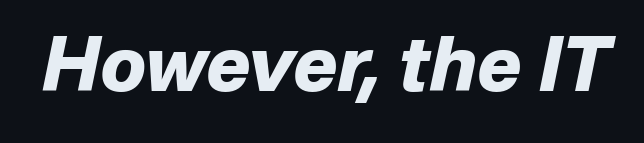
{"italic": "yes", "lean": "right", "slant_degrees": 12, "bold": "yes", "weight": "heavy", "width": "normal", "stroke_contrast": "low", "x_height": "medium", "monospaced": "no", "underline": "no", "letter_spacing": "normal", "letter_spacing_em": 0.0, "glyph_px": 74}
